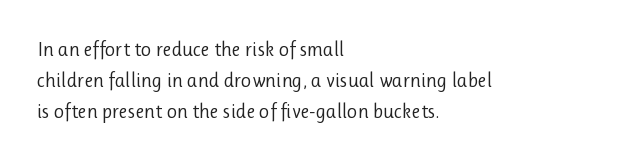
Q: Is the text bold? A: No.
Q: Is the text italic (slanted)? A: No, it is upright.
Q: Is the text underlined? A: No.
Q: How is the paragraph aligned? A: Left-aligned.
Q: Is the spacing between letters normal or unusually wide? A: Normal.
Q: Is the spacing between lines tight, normal or loose? A: Normal.
